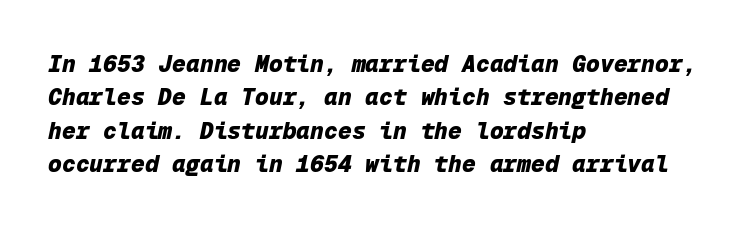
Q: Is the text bold? A: Yes.
Q: Is the text italic (slanted)? A: Yes, it leans right by about 12 degrees.
Q: Is the text underlined? A: No.
Q: How is the paragraph aligned? A: Left-aligned.
Q: Is the spacing between letters normal or unusually wide? A: Normal.
Q: Is the spacing between lines tight, normal or loose? A: Normal.
